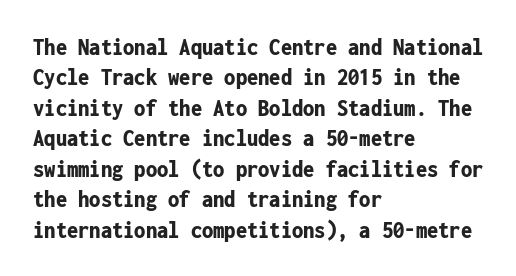
The image shows 25 px bold type, upright; set left-aligned, line spacing 1.22x, normal letter spacing, not underlined.
